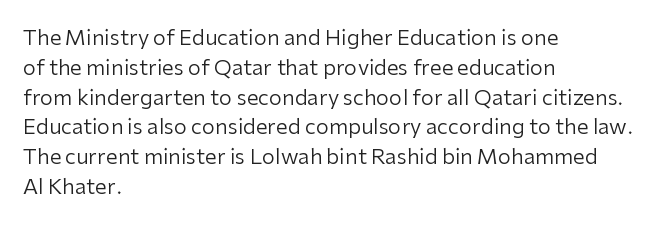
Q: Is the text bold? A: No.
Q: Is the text italic (slanted)? A: No, it is upright.
Q: Is the text underlined? A: No.
Q: How is the paragraph aligned? A: Left-aligned.
Q: Is the spacing between letters normal or unusually wide? A: Normal.
Q: Is the spacing between lines tight, normal or loose? A: Normal.
